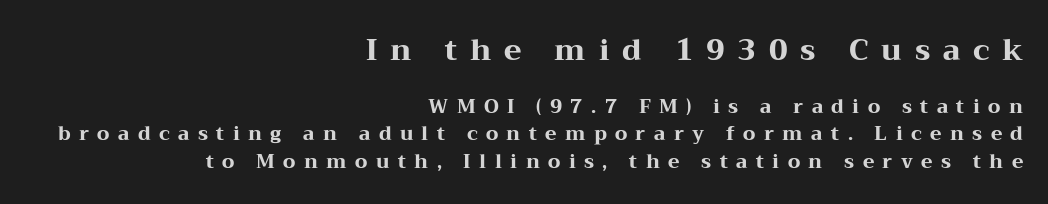
The image shows 29 px heavy, wide serif type, upright; set right-aligned, normal line spacing (1.44x), unusually wide letter spacing (+0.44 em), not underlined; the first (top) block is 1.53x larger; medium stroke contrast and a medium x-height.
